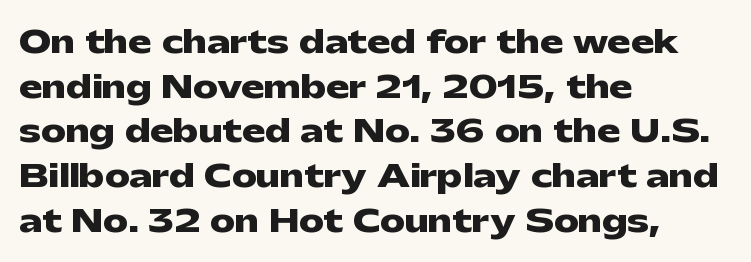
The image shows 31 px heavy, wide sans-serif type, upright; set left-aligned, normal line spacing (1.44x), normal letter spacing, not underlined; low stroke contrast and a medium x-height.
